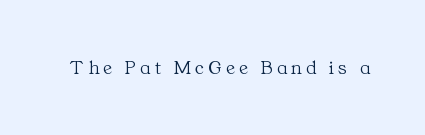
Tall strokes in this sample are plumb rather than angled. Loose tracking; the words dissolve into strings of separated letters. Stroke mass is kept to a normal reading level or below. Glance below the letters and you will spot only blank space.
